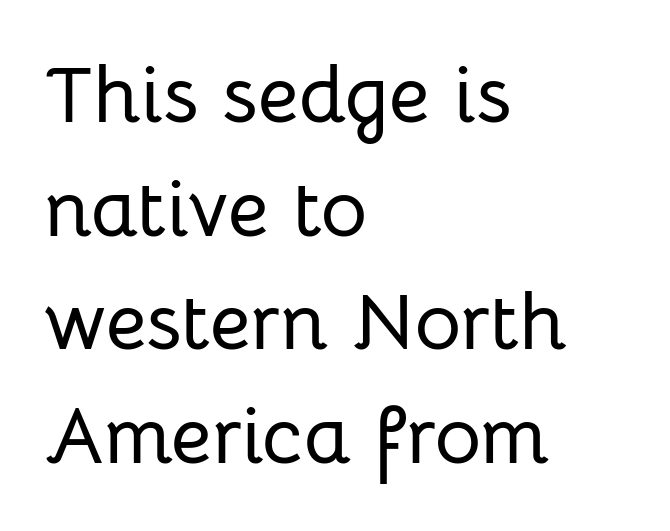
Regarding leading, the lines here are spaced in the standard way. The passage is arranged the way most books set body copy — flush left. Think of a printed novel: that variable character pitch is what you see here. Has an underline been added? It has not. Are there feet on the stems? There aren't — it's a sans. Every stem runs plumb, perpendicular to the baseline.
